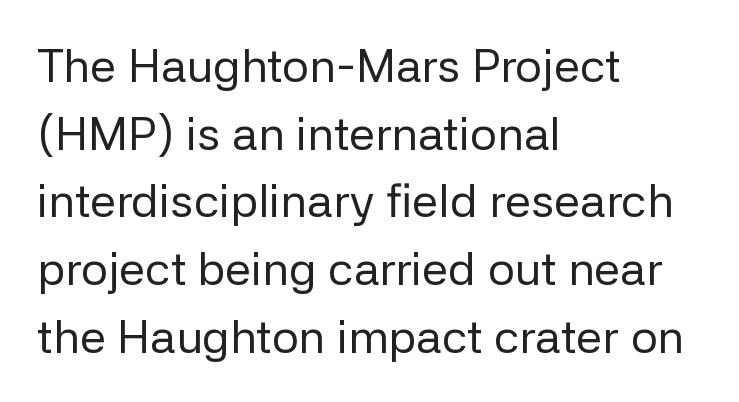
{"serif": "no", "italic": "no", "bold": "no", "weight": "regular", "width": "normal", "stroke_contrast": "low", "x_height": "medium", "monospaced": "no", "underline": "no", "align": "left", "line_spacing": "normal", "line_spacing_ratio": 1.44, "letter_spacing": "normal", "letter_spacing_em": 0.0, "glyph_px": 47}
